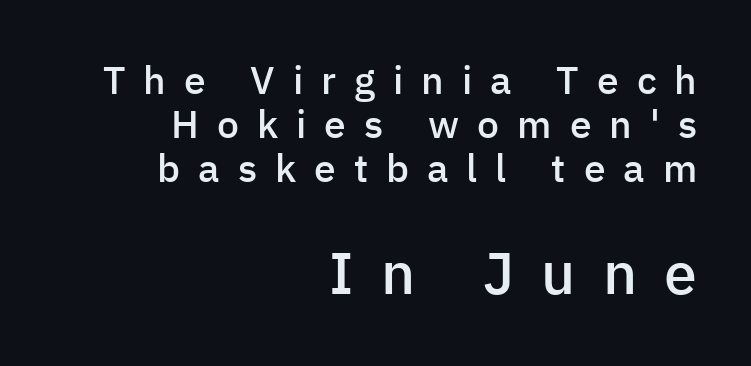
Q: Is the text bold? A: Semi-bold.
Q: Is the text italic (slanted)? A: No, it is upright.
Q: Is the typeface a serif or a sans-serif typeface? A: Sans-serif.
Q: Is the text underlined? A: No.
Q: How is the paragraph aligned? A: Right-aligned.
Q: Is the spacing between letters normal or unusually wide? A: Unusually wide.
Q: Is the spacing between lines tight, normal or loose? A: Tight.
Q: Which block of text is set in a larger size, the first (top) or the second (bottom)? A: The second (bottom) one.
Q: Width (condensed, normal, or wide)? A: Normal.
Q: Stroke contrast? A: Low.
Q: x-height? A: Medium.
Q: Monospaced? A: No.
